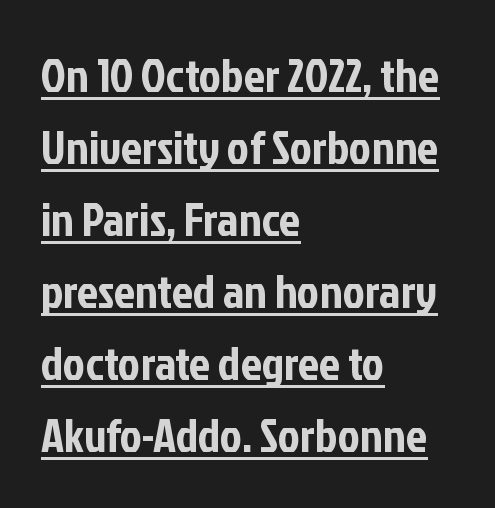
{"serif": "no", "italic": "no", "width": "condensed", "stroke_contrast": "low", "x_height": "medium", "monospaced": "no", "underline": "yes", "align": "left", "line_spacing": "normal", "line_spacing_ratio": 1.53, "letter_spacing": "normal", "letter_spacing_em": 0.0, "glyph_px": 47}
